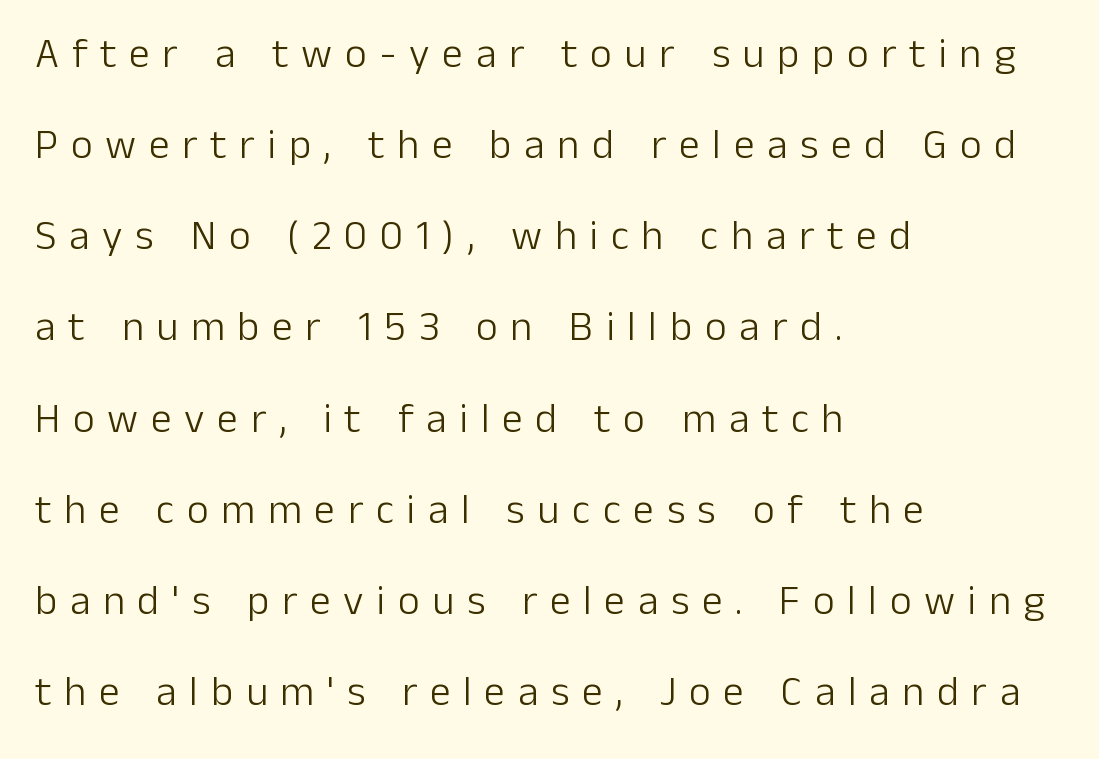
What stands out about the letter spacing? Its width — letters are far apart. Looks like regular typesetting: each glyph gets only the width it needs. The line-height multiplier appears high, well above default. On a weight scale, this lands at 450 or below. The text was rendered using a sans face with plain stroke endings.
